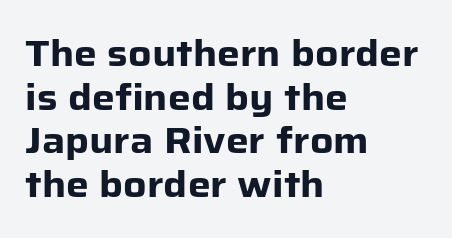
The typeface chosen for these lines omits serifs. Do the characters align in a grid? No, the font is proportional. Bare-footed words on every line. The letters are bold, with thick, heavy strokes.
